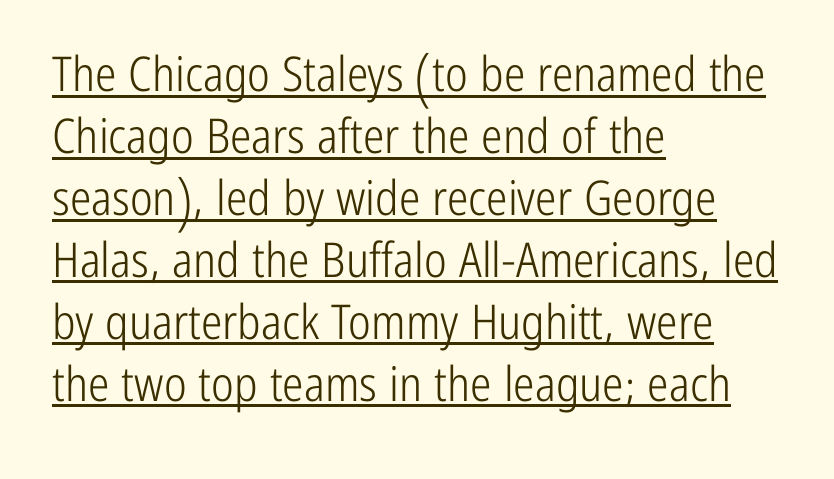
The image shows 48 px light, condensed sans-serif type, upright; set left-aligned, normal line spacing (1.29x), normal letter spacing, underlined; low stroke contrast and a medium x-height.
